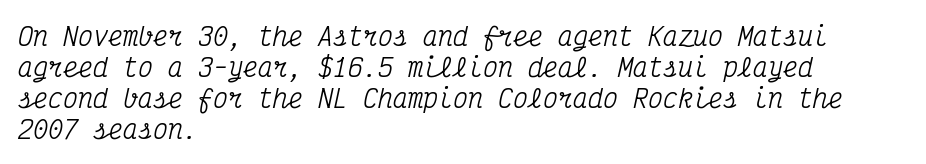
The image shows 25 px text type, italic (leaning right); set left-aligned, line spacing 1.24x, normal letter spacing, not underlined.
